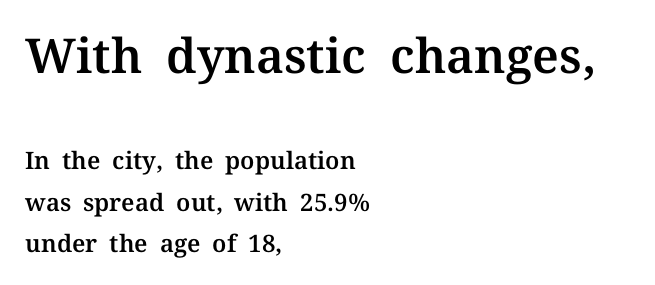
Between these two stacked blocks, the higher one wins on size. Check under the words: just untouched page. Casual observation: everything's shoved over to the left. In terms of letterform style, serifs are clearly present. In terms of letterspacing, this is plain default setting. Characters remain perfectly vertical along every line.
